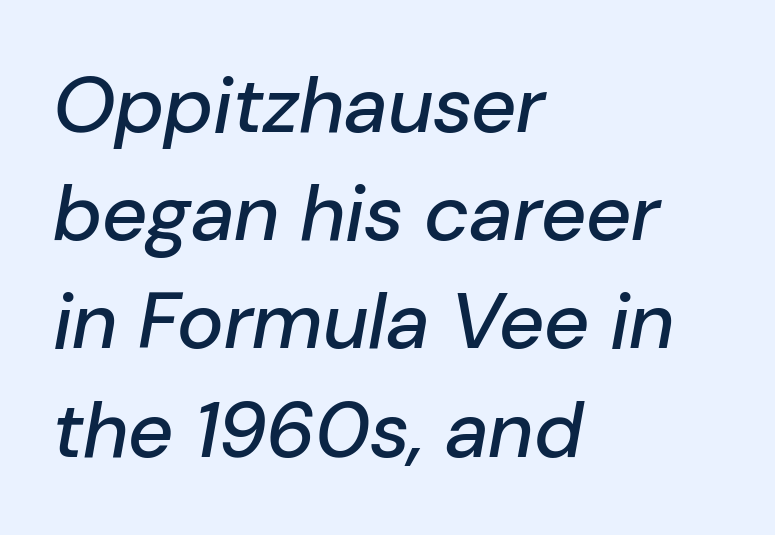
The image shows 79 px text type, italic (leaning right); set left-aligned, normal line spacing (1.37x), normal letter spacing, not underlined; low stroke contrast and a medium x-height.
